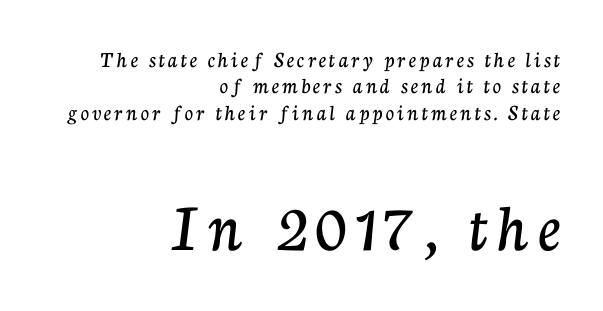
Q: Is the text italic (slanted)? A: Yes.
Q: Is the typeface a serif or a sans-serif typeface? A: Serif.
Q: Is the text underlined? A: No.
Q: How is the paragraph aligned? A: Right-aligned.
Q: Is the spacing between lines tight, normal or loose? A: Tight.
Q: Which block of text is set in a larger size, the first (top) or the second (bottom)? A: The second (bottom) one.
Q: Width (condensed, normal, or wide)? A: Normal.
Q: Stroke contrast? A: Low.
Q: x-height? A: Medium.
Q: Monospaced? A: No.
